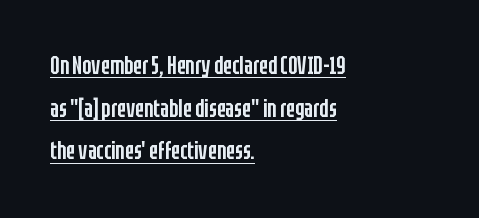
The image shows 24 px text type, upright; set left-aligned, line spacing 1.78x, normal letter spacing, underlined.
